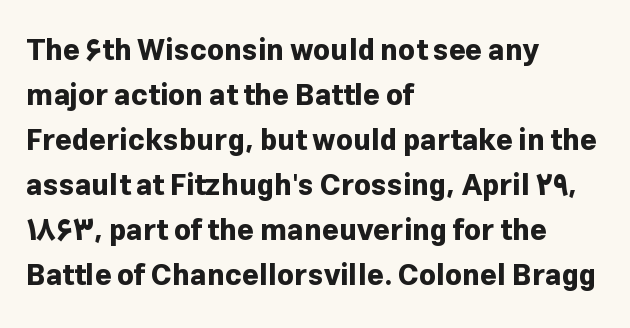
Descenders are the only things crossing below the line. Is the block centered? No — it sits flush against the left margin. Ordinary non-slanted type is in use. The lines sit at an ordinary, default distance from one another. Characters follow at the spacing the type designer built in.
